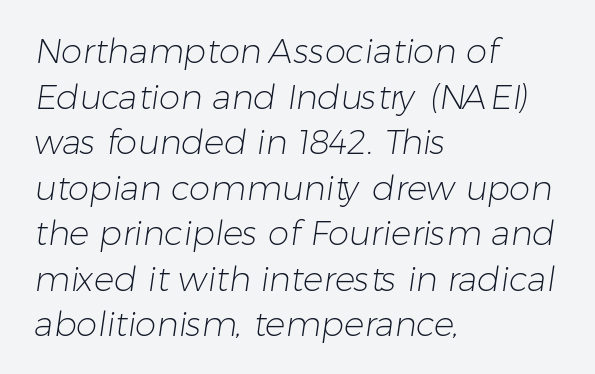
Q: Is the text bold? A: No.
Q: Is the typeface a serif or a sans-serif typeface? A: Sans-serif.
Q: Is the text underlined? A: No.
Q: How is the paragraph aligned? A: Left-aligned.
Q: Is the spacing between letters normal or unusually wide? A: Normal.
Q: Is the spacing between lines tight, normal or loose? A: Normal.
Q: Width (condensed, normal, or wide)? A: Normal.
Q: Stroke contrast? A: Low.
Q: x-height? A: Medium.
Q: Monospaced? A: No.
